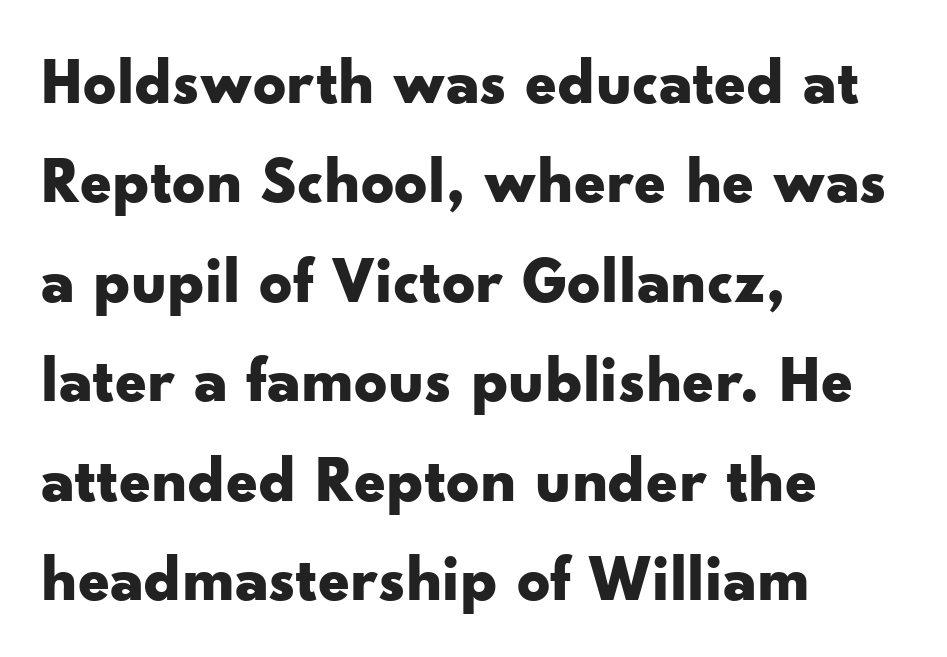
The image shows 65 px bold, wide sans-serif type, upright; set left-aligned, normal line spacing (1.53x), normal letter spacing, not underlined; low stroke contrast and a small x-height.
